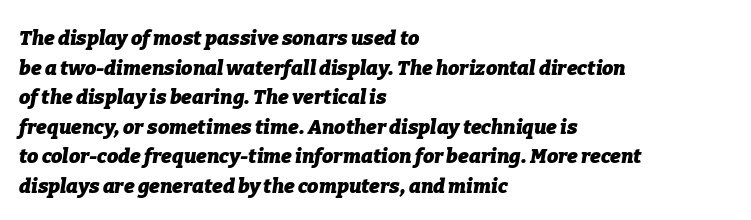
Q: Is the text bold? A: Yes.
Q: Is the text italic (slanted)? A: Yes, it leans right by about 9 degrees.
Q: Is the text underlined? A: No.
Q: How is the paragraph aligned? A: Left-aligned.
Q: Is the spacing between letters normal or unusually wide? A: Normal.
Q: Is the spacing between lines tight, normal or loose? A: Normal.
